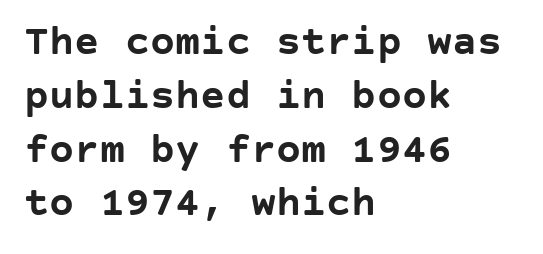
The block of text has a typical density, with ordinary space between rows. The paragraph has a hard left edge and a soft right edge. Letter spacing: default. Notice how the stems are strictly vertical — no italics here. Check where the strokes stop: nothing finishes them off — pure sans. How heavy is the stroke? Heavy — this is a bold.
